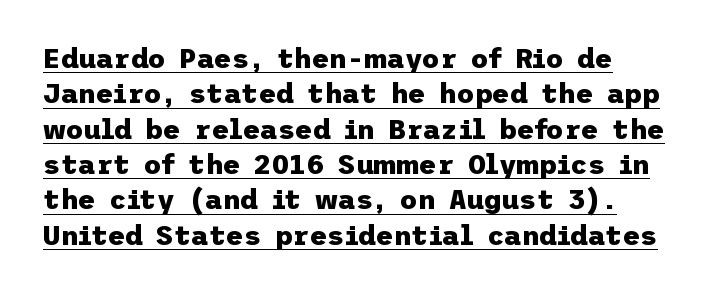
Bold? Absolutely — the strokes are thick and heavy. This is underlined copy, the kind a proofreader might mark for attention. The type is set solid horizontally, with unmodified tracking. Nope, not italic — everything's standing straight. Compared with a centered layout, this one pins lines to the left instead. What's the leading like? Ordinary, nothing unusual.
